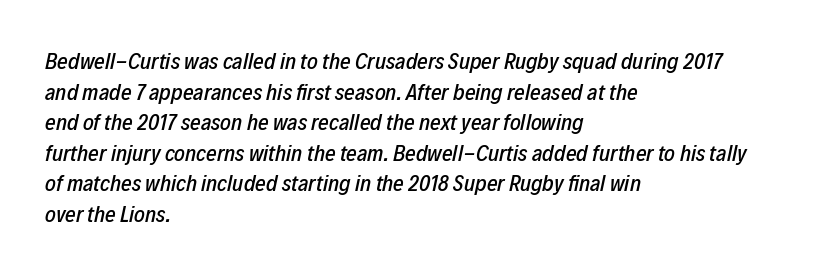
{"italic": "yes", "lean": "right", "slant_degrees": 12, "underline": "no", "align": "left", "line_spacing": "normal", "line_spacing_ratio": 1.33, "letter_spacing": "normal", "letter_spacing_em": 0.0, "glyph_px": 23}
